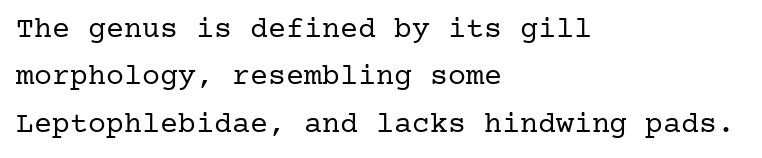
Q: Is the text bold? A: No.
Q: Is the text italic (slanted)? A: No, it is upright.
Q: Is the typeface a serif or a sans-serif typeface? A: Serif.
Q: Is the text underlined? A: No.
Q: How is the paragraph aligned? A: Left-aligned.
Q: Is the spacing between letters normal or unusually wide? A: Normal.
Q: Is the spacing between lines tight, normal or loose? A: Normal.
Q: Width (condensed, normal, or wide)? A: Normal.
Q: Stroke contrast? A: Low.
Q: x-height? A: Medium.
